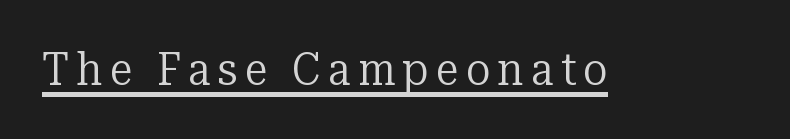
{"serif": "yes", "italic": "no", "bold": "no", "weight": "regular", "width": "normal", "stroke_contrast": "low", "x_height": "medium", "monospaced": "no", "underline": "yes", "glyph_px": 46}
